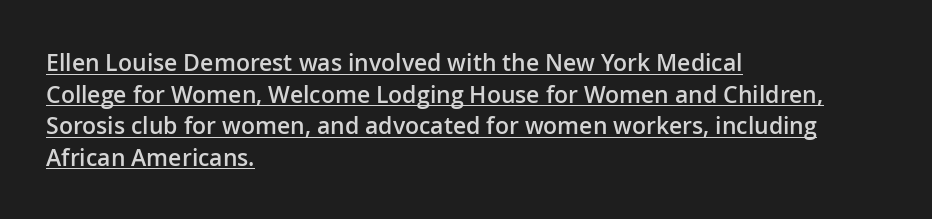
The image shows 23 px text type, upright; set left-aligned, normal line spacing (1.37x), normal letter spacing, underlined.
